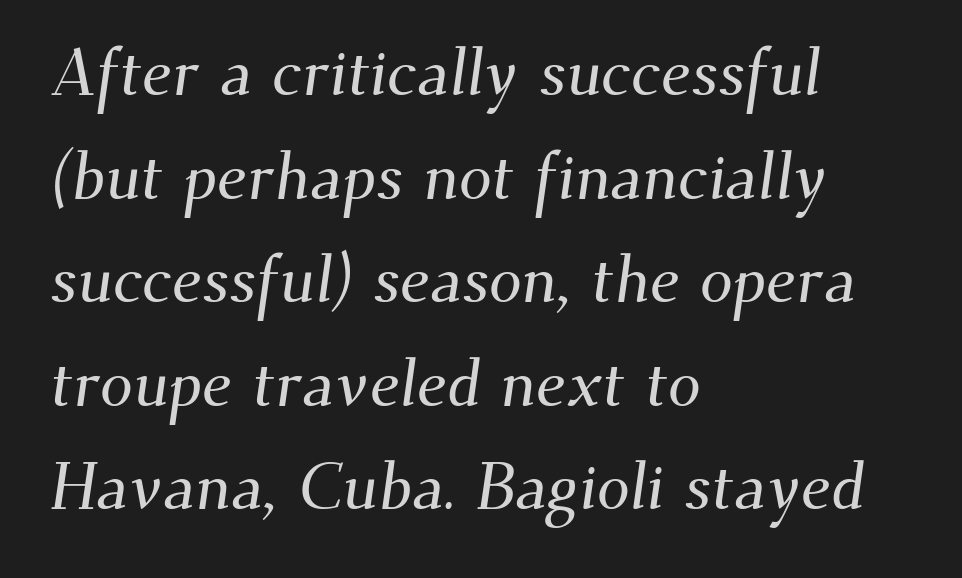
Q: Is the typeface a serif or a sans-serif typeface? A: Serif.
Q: Is the text underlined? A: No.
Q: How is the paragraph aligned? A: Left-aligned.
Q: Is the spacing between letters normal or unusually wide? A: Normal.
Q: Is the spacing between lines tight, normal or loose? A: Normal.
Q: Width (condensed, normal, or wide)? A: Normal.
Q: Stroke contrast? A: Medium.
Q: x-height? A: Small.
Q: Monospaced? A: No.
